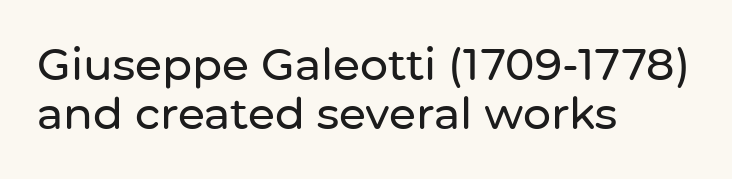
Q: Is the text italic (slanted)? A: No, it is upright.
Q: Is the typeface a serif or a sans-serif typeface? A: Sans-serif.
Q: Is the text underlined? A: No.
Q: How is the paragraph aligned? A: Left-aligned.
Q: Is the spacing between letters normal or unusually wide? A: Normal.
Q: Is the spacing between lines tight, normal or loose? A: Tight.
Q: Width (condensed, normal, or wide)? A: Normal.
Q: Stroke contrast? A: Low.
Q: x-height? A: Medium.
Q: Monospaced? A: No.
